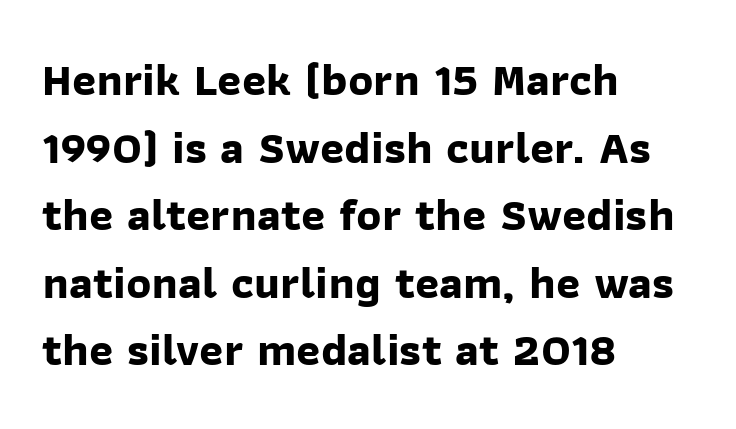
{"serif": "no", "bold": "yes", "weight": "bold", "width": "normal", "stroke_contrast": "low", "x_height": "medium", "monospaced": "no", "underline": "no", "align": "left", "line_spacing": "normal", "line_spacing_ratio": 1.47, "letter_spacing": "normal", "letter_spacing_em": 0.0, "glyph_px": 46}
